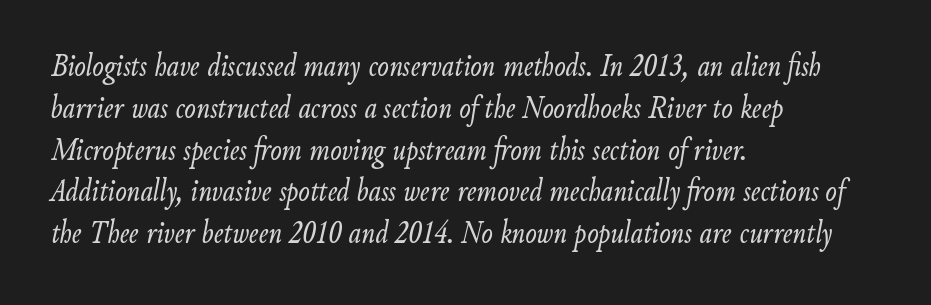
The letters advance in unequal steps, a hallmark of proportional type. The typeface has the unassuming heft of standard copy or less. It's the slanting kind of type. The space directly below the letters is spotless.
